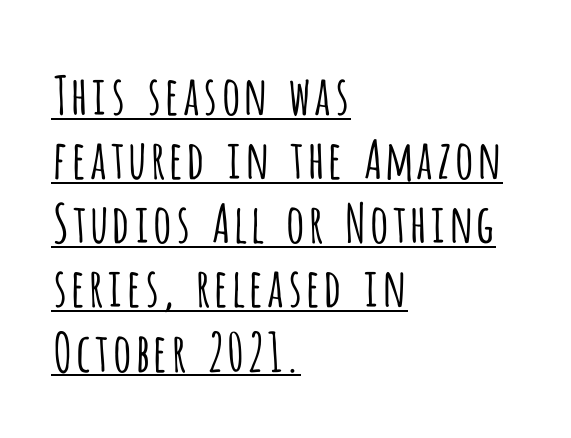
The image shows 53 px light, condensed sans-serif type, upright; set left-aligned, line spacing 1.21x, normal letter spacing, underlined; low stroke contrast and a large x-height.
